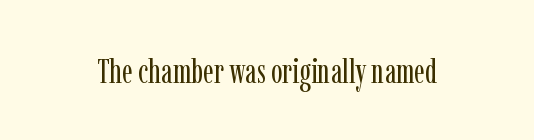
{"serif": "yes", "italic": "no", "bold": "no", "weight": "regular", "width": "condensed", "stroke_contrast": "low", "x_height": "medium", "monospaced": "no", "underline": "no", "letter_spacing": "normal", "letter_spacing_em": 0.0, "glyph_px": 34}
